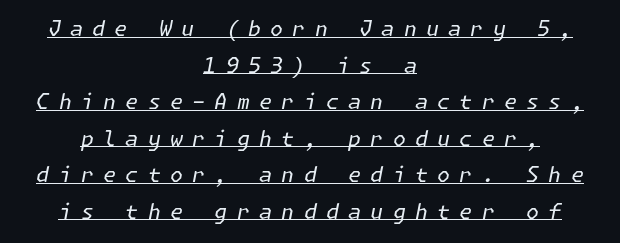
A student would call this center alignment; a typographer would say set centered. Quick note: underline on. Characters are canted at an angle relative to the baseline's perpendicular. Stems and bowls with no extra thickness — not bold.
